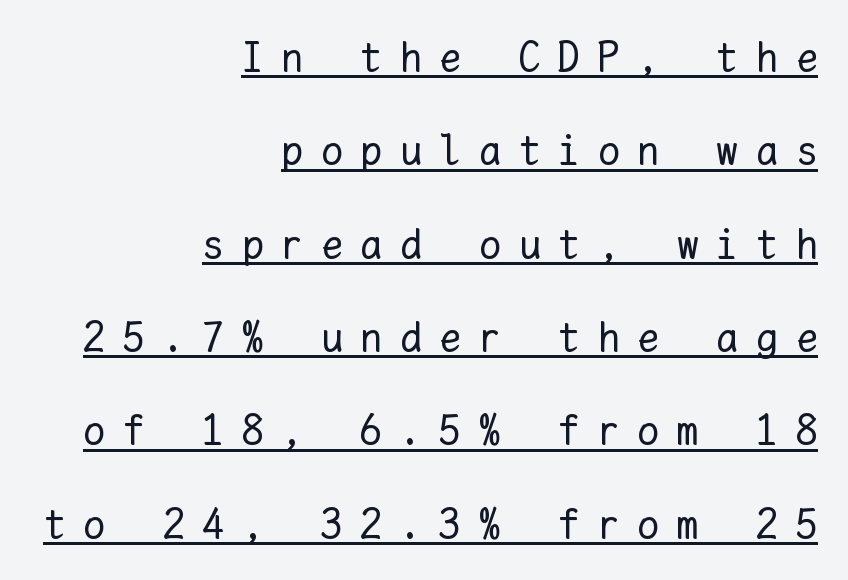
The image shows 43 px regular-weight type, upright, monospaced; set right-aligned, loose line spacing (2.17x), unusually wide letter spacing (+0.42 em), underlined; low stroke contrast and a medium x-height.
